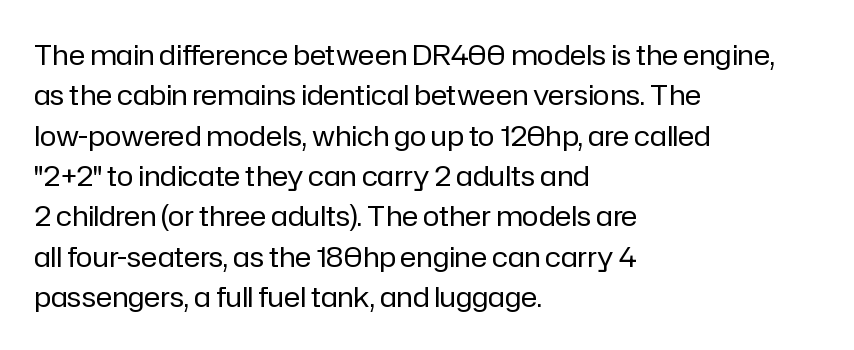
Q: Is the text bold? A: No.
Q: Is the text italic (slanted)? A: No, it is upright.
Q: Is the typeface a serif or a sans-serif typeface? A: Sans-serif.
Q: Is the text underlined? A: No.
Q: How is the paragraph aligned? A: Left-aligned.
Q: Is the spacing between letters normal or unusually wide? A: Normal.
Q: Is the spacing between lines tight, normal or loose? A: Normal.
Q: Width (condensed, normal, or wide)? A: Normal.
Q: Stroke contrast? A: Low.
Q: x-height? A: Medium.
Q: Monospaced? A: No.
